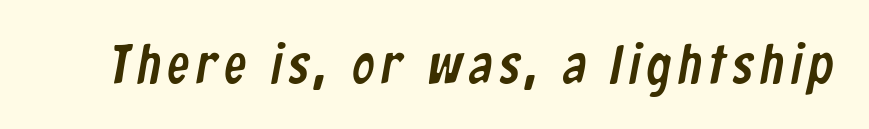
Proportional: the letters do not fall into vertical columns. A typesetter would label this face a sans. Just letters on the line, the space beneath them empty.
